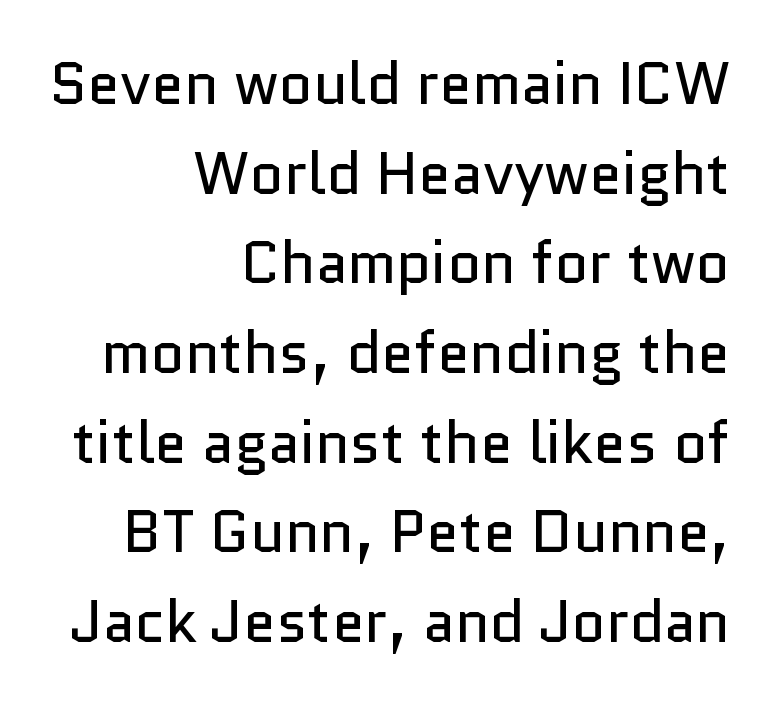
Q: Is the text bold? A: No.
Q: Is the text italic (slanted)? A: No, it is upright.
Q: Is the typeface a serif or a sans-serif typeface? A: Sans-serif.
Q: Is the text underlined? A: No.
Q: How is the paragraph aligned? A: Right-aligned.
Q: Is the spacing between letters normal or unusually wide? A: Normal.
Q: Is the spacing between lines tight, normal or loose? A: Normal.
Q: Width (condensed, normal, or wide)? A: Normal.
Q: Stroke contrast? A: Low.
Q: x-height? A: Medium.
Q: Monospaced? A: No.
